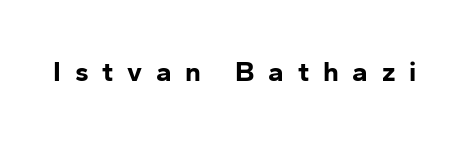
These lines are composed in type without serifs. Is the letter spacing exaggerated? Yes — the characters are pushed far apart. Glance below the letters and you will spot only blank space. As a designer I'd log this as weight 700, bold.
